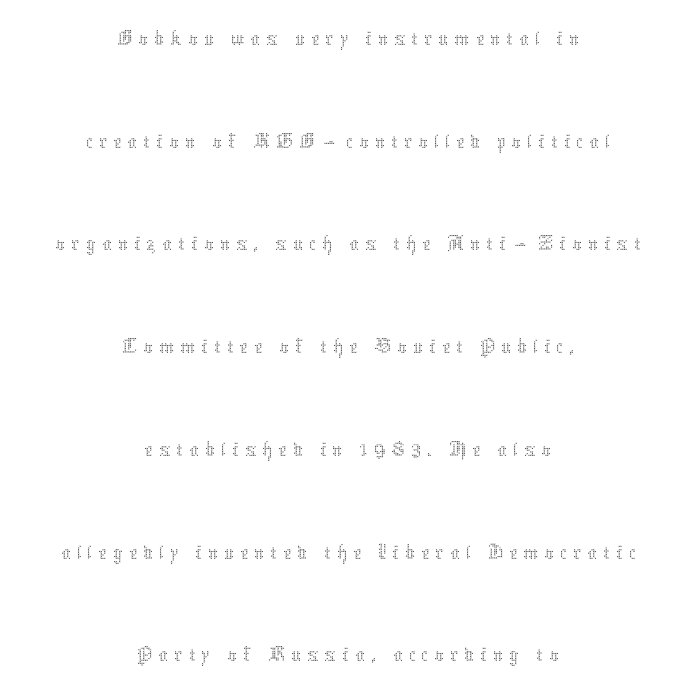
{"italic": "no", "bold": "no", "weight": "thin", "width": "normal", "stroke_contrast": "medium", "x_height": "medium", "monospaced": "no", "underline": "no", "align": "center", "line_spacing": "loose", "line_spacing_ratio": 2.14, "glyph_px": 48}
